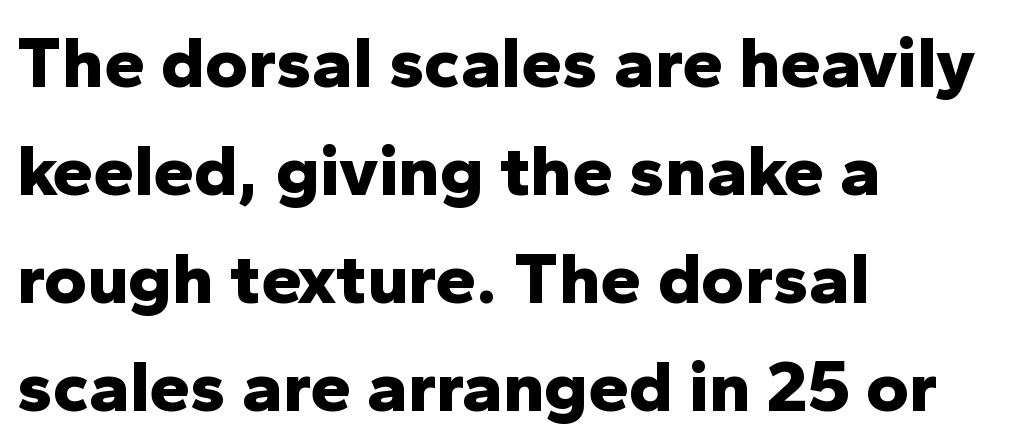
The image shows 73 px bold sans-serif type, upright; set left-aligned, normal line spacing (1.48x), normal letter spacing, not underlined; low stroke contrast and a medium x-height.
